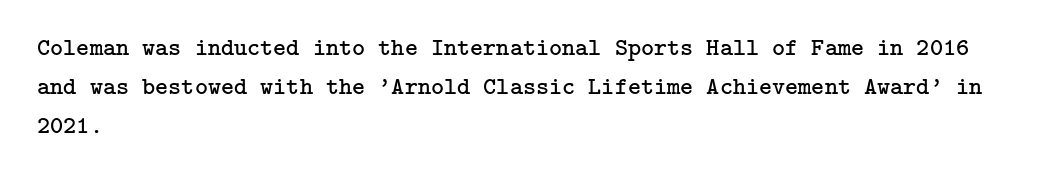
Q: Is the text bold? A: No.
Q: Is the text italic (slanted)? A: No, it is upright.
Q: Is the text underlined? A: No.
Q: How is the paragraph aligned? A: Left-aligned.
Q: Is the spacing between letters normal or unusually wide? A: Normal.
Q: Is the spacing between lines tight, normal or loose? A: Normal.
